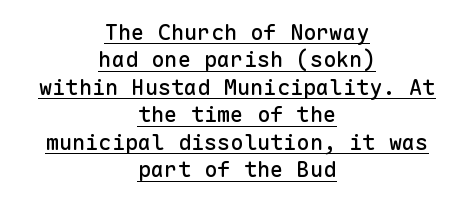
The image shows 22 px text type, upright; set centered, normal line spacing (1.25x), normal letter spacing, underlined.
